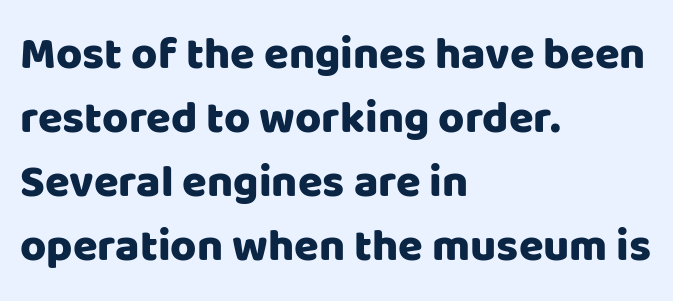
Q: Is the text italic (slanted)? A: No, it is upright.
Q: Is the typeface a serif or a sans-serif typeface? A: Sans-serif.
Q: Is the text underlined? A: No.
Q: How is the paragraph aligned? A: Left-aligned.
Q: Is the spacing between letters normal or unusually wide? A: Normal.
Q: Is the spacing between lines tight, normal or loose? A: Normal.
Q: Width (condensed, normal, or wide)? A: Normal.
Q: Stroke contrast? A: Low.
Q: x-height? A: Large.
Q: Monospaced? A: No.
